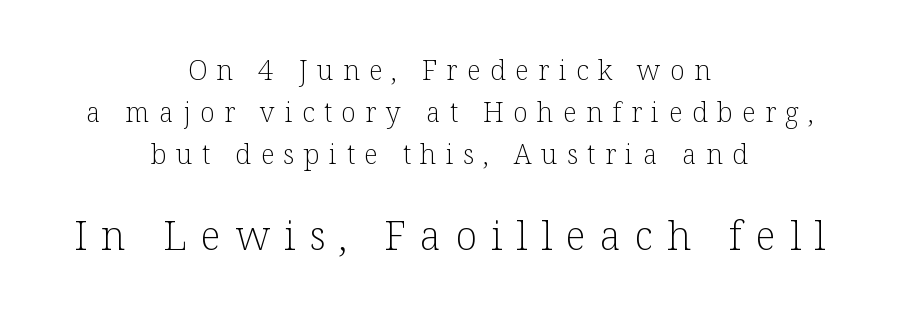
{"serif": "yes", "italic": "no", "bold": "no", "weight": "light", "width": "normal", "stroke_contrast": "low", "x_height": "medium", "monospaced": "no", "underline": "no", "align": "center", "line_spacing": "normal", "line_spacing_ratio": 1.56, "letter_spacing": "wide", "letter_spacing_em": 0.35, "larger_block": "second", "size_ratio": 1.48, "glyph_px": 40}
